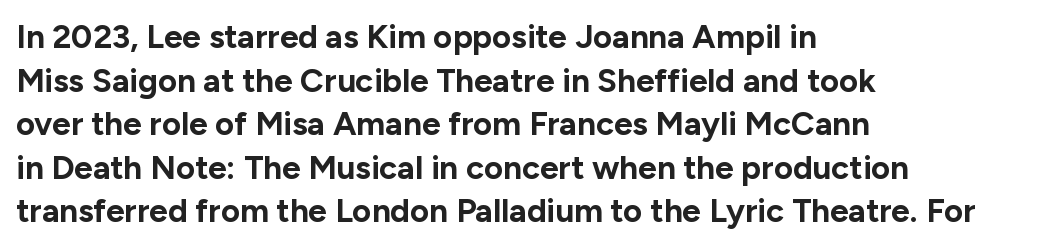
The image shows 33 px bold sans-serif type, upright; set left-aligned, normal line spacing (1.32x), normal letter spacing, not underlined; low stroke contrast and a medium x-height.
